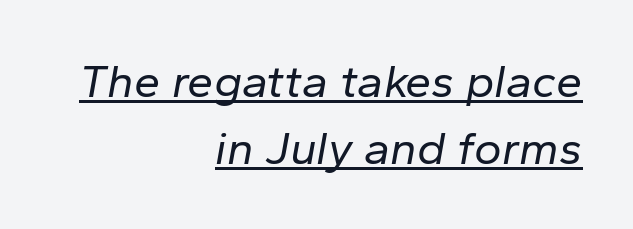
The image shows 47 px regular-weight type, italic (leaning right); set right-aligned, normal line spacing (1.43x), normal letter spacing, underlined; low stroke contrast and a medium x-height.
